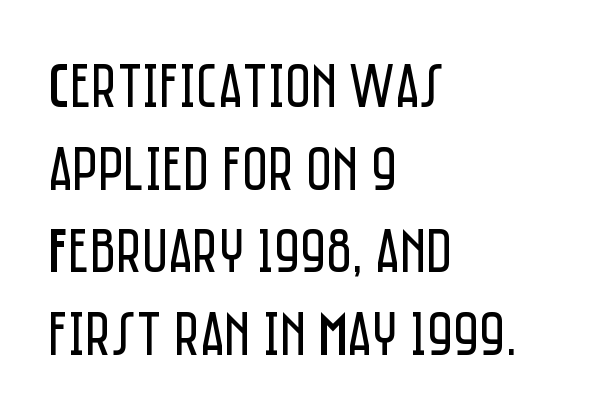
The image shows 63 px regular-weight, condensed sans-serif type, upright; set left-aligned, normal line spacing (1.31x), normal letter spacing, not underlined; low stroke contrast and a large x-height.
